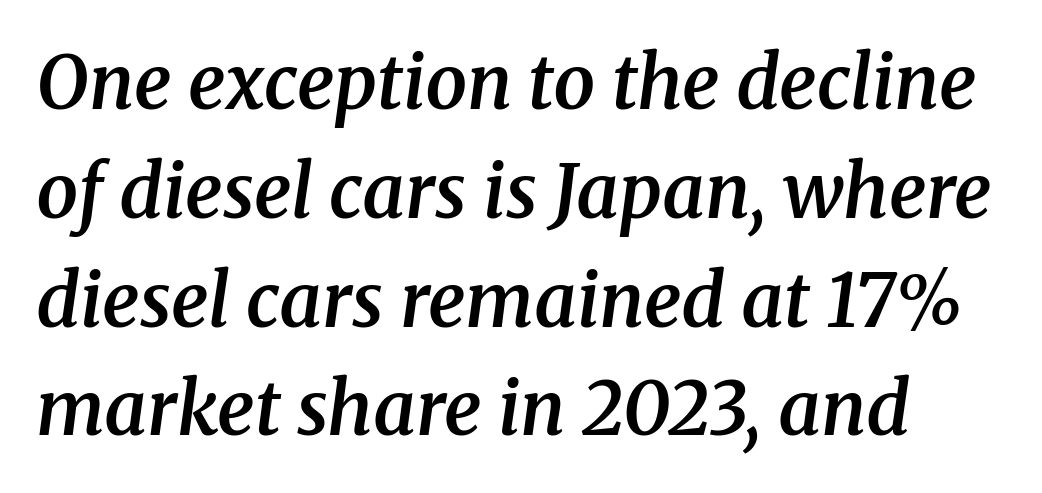
Q: Is the text bold? A: Semi-bold.
Q: Is the text italic (slanted)? A: Yes, it leans right by about 8 degrees.
Q: Is the typeface a serif or a sans-serif typeface? A: Serif.
Q: Is the text underlined? A: No.
Q: Is the spacing between letters normal or unusually wide? A: Normal.
Q: Is the spacing between lines tight, normal or loose? A: Normal.
Q: Width (condensed, normal, or wide)? A: Normal.
Q: Stroke contrast? A: Medium.
Q: x-height? A: Medium.
Q: Monospaced? A: No.
